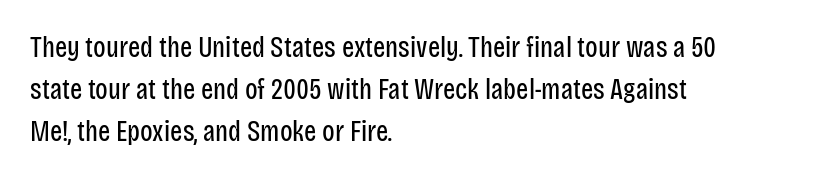
{"serif": "no", "italic": "no", "bold": "no", "weight": "regular", "width": "condensed", "stroke_contrast": "low", "x_height": "large", "monospaced": "no", "underline": "no", "align": "left", "line_spacing": "normal", "line_spacing_ratio": 1.44, "letter_spacing": "normal", "letter_spacing_em": 0.0, "glyph_px": 29}
